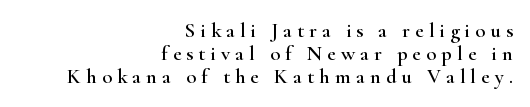
The image shows 21 px text type, upright; set right-aligned, tight line spacing (1.09x), unusually wide letter spacing (+0.24 em), not underlined.
